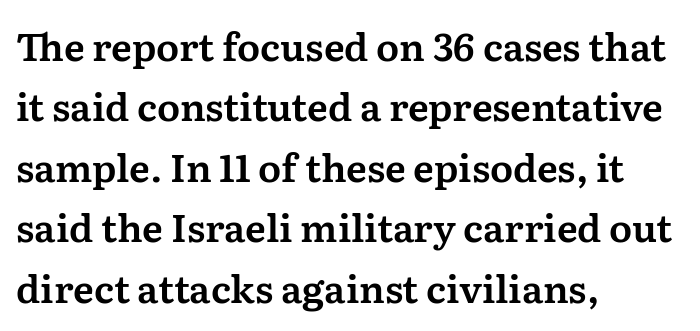
Q: Is the text italic (slanted)? A: No, it is upright.
Q: Is the typeface a serif or a sans-serif typeface? A: Serif.
Q: Is the text underlined? A: No.
Q: How is the paragraph aligned? A: Left-aligned.
Q: Is the spacing between letters normal or unusually wide? A: Normal.
Q: Is the spacing between lines tight, normal or loose? A: Normal.
Q: Width (condensed, normal, or wide)? A: Normal.
Q: Stroke contrast? A: Medium.
Q: x-height? A: Medium.
Q: Monospaced? A: No.
